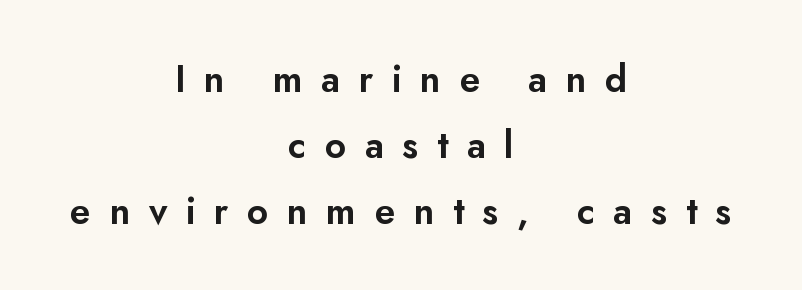
{"serif": "no", "italic": "no", "width": "normal", "stroke_contrast": "low", "x_height": "small", "monospaced": "no", "underline": "no", "align": "center", "line_spacing_ratio": 1.78, "letter_spacing": "wide", "letter_spacing_em": 0.5, "glyph_px": 37}
